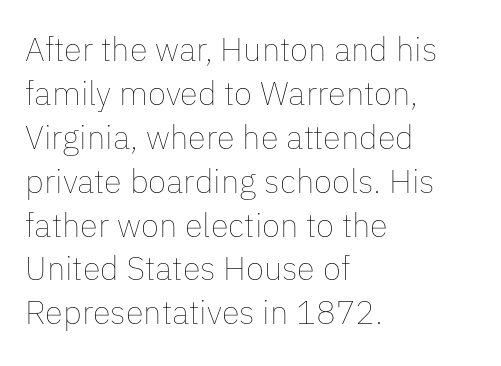
Caption: face not bold, strokes unweighted. Think of a printed novel: that variable character pitch is what you see here. The gap between lines stays unmarked. Casual observation: everything's shoved over to the left. The designer left line spacing at the default. Does the lettering tilt? It doesn't — this is upright.
